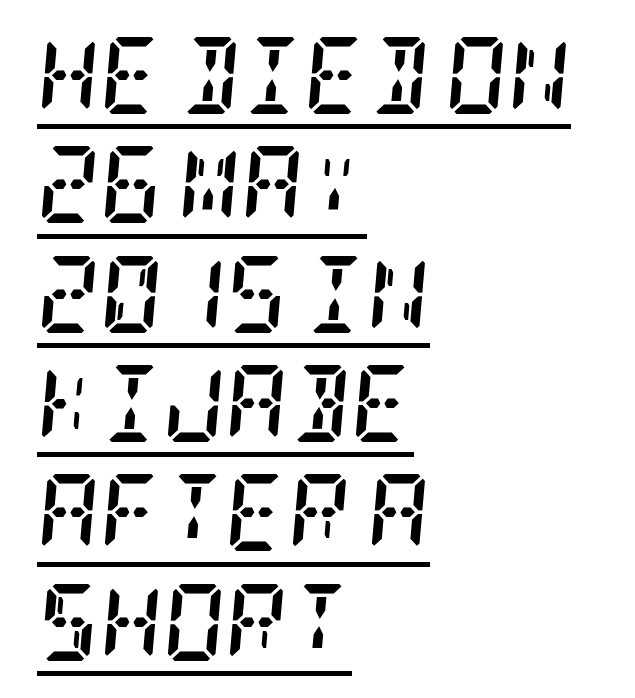
The image shows 77 px semibold, condensed serif type, italic (leaning right); set left-aligned, normal line spacing (1.42x), normal letter spacing, underlined; low stroke contrast and a large x-height.
